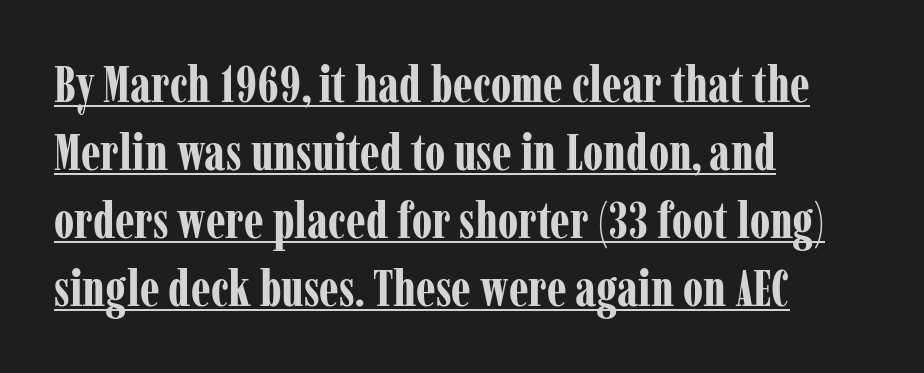
As a designer I'd log this as weight 700, bold. The paragraph has a hard left edge and a soft right edge. The passage shown has conventional tracking throughout. You can tell from the footed stems that serif type was used.
